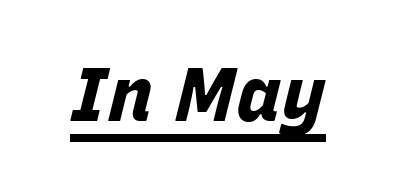
The image shows 75 px bold type, italic (leaning right); set normal letter spacing, underlined; low stroke contrast and a large x-height.
